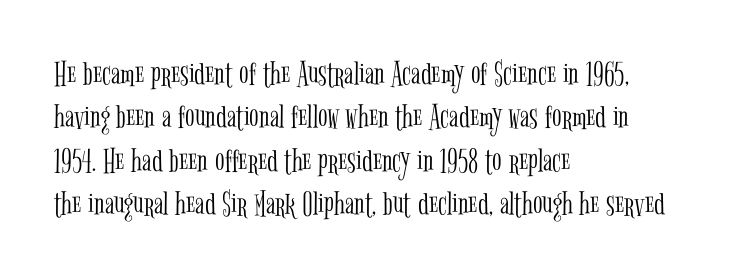
Counters stay open thanks to moderate or lighter strokes. Tracking here is standard; glyphs follow each other at the usual distance. Character widths vary here, with narrow letters taking less room than wide ones. Serifs: yes, visible at the terminals of the letterforms.
